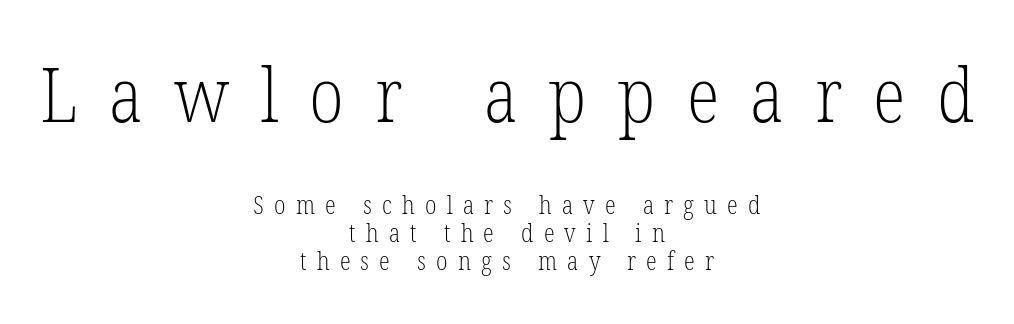
The image shows 76 px light, condensed serif type; set centered, tight line spacing (1.13x), unusually wide letter spacing (+0.41 em), not underlined; the first (top) block is 3.04x larger; low stroke contrast and a medium x-height.
